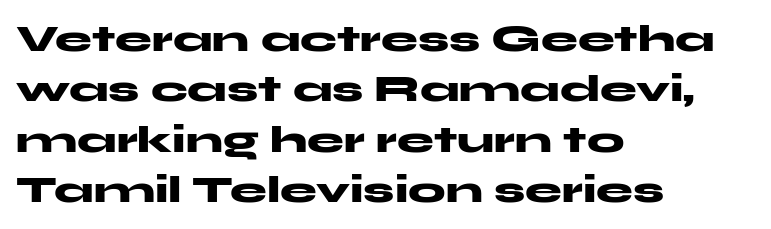
{"serif": "no", "italic": "no", "bold": "yes", "weight": "heavy", "width": "wide", "stroke_contrast": "medium", "x_height": "medium", "monospaced": "no", "underline": "no", "align": "left", "line_spacing": "normal", "line_spacing_ratio": 1.36, "letter_spacing": "normal", "letter_spacing_em": 0.0, "glyph_px": 37}
